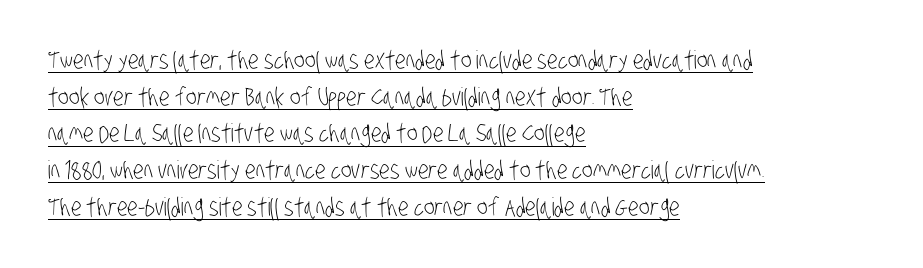
A light-to-regular cut is what we see here. Summary of vertical rhythm: regular, with standard interline spacing. The horizontal fit of the characters is conventional and even. A baseline rule has been typeset under these characters. The setting favours the left margin, as ordinary paragraphs usually do.
